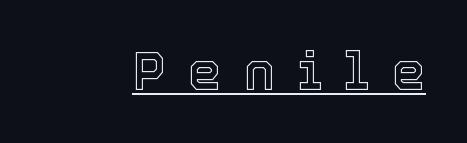
The image shows 53 px text type, upright; set unusually wide letter spacing (+0.42 em), underlined; a medium x-height.
